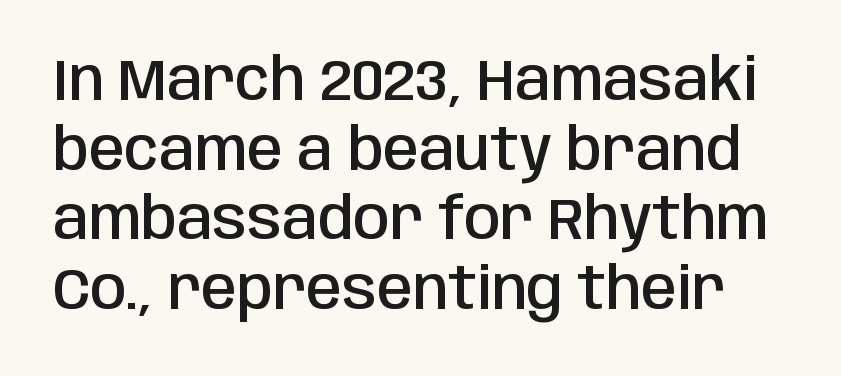
The image shows 58 px semibold, condensed sans-serif type, upright; set line spacing 1.2x, normal letter spacing, not underlined; low stroke contrast and a large x-height.
